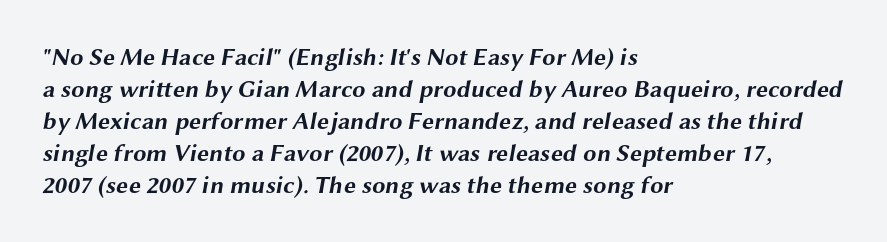
The image shows 24 px bold type; set left-aligned, normal line spacing (1.33x), normal letter spacing, not underlined.
